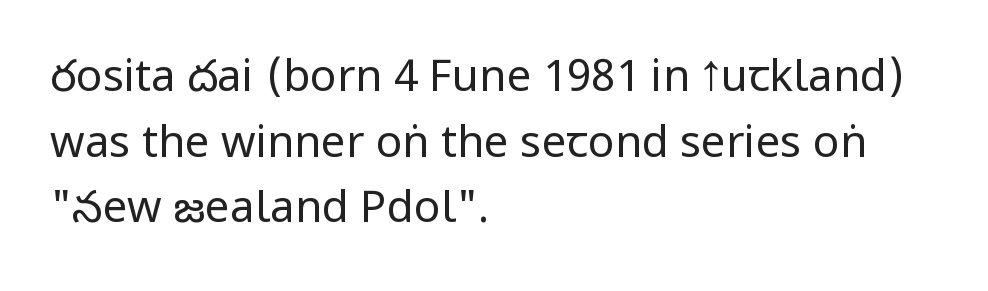
The characters are drawn with everyday or finer stroke widths. Are there feet on the stems? There aren't — it's a sans. Short note: letters normally spaced. Descenders are the only things crossing below the line. These lines stack with their left ends in a neat column.
